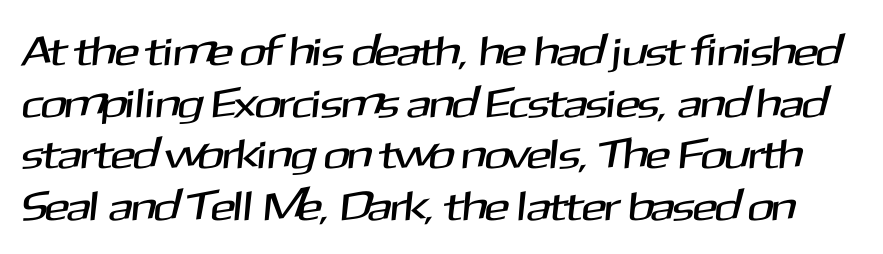
Q: Is the typeface a serif or a sans-serif typeface? A: Sans-serif.
Q: Is the text underlined? A: No.
Q: Is the spacing between letters normal or unusually wide? A: Normal.
Q: Is the spacing between lines tight, normal or loose? A: Normal.
Q: Width (condensed, normal, or wide)? A: Normal.
Q: Stroke contrast? A: Medium.
Q: x-height? A: Medium.
Q: Monospaced? A: No.
